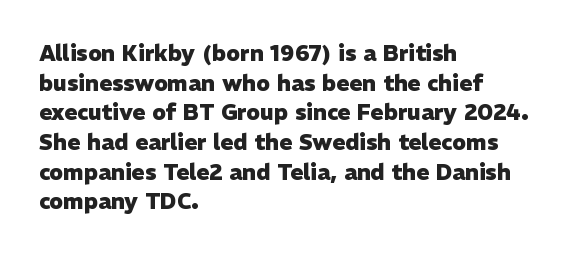
{"italic": "no", "bold": "yes", "underline": "no", "align": "left", "line_spacing": "normal", "line_spacing_ratio": 1.35, "letter_spacing": "normal", "letter_spacing_em": 0.0, "glyph_px": 22}
